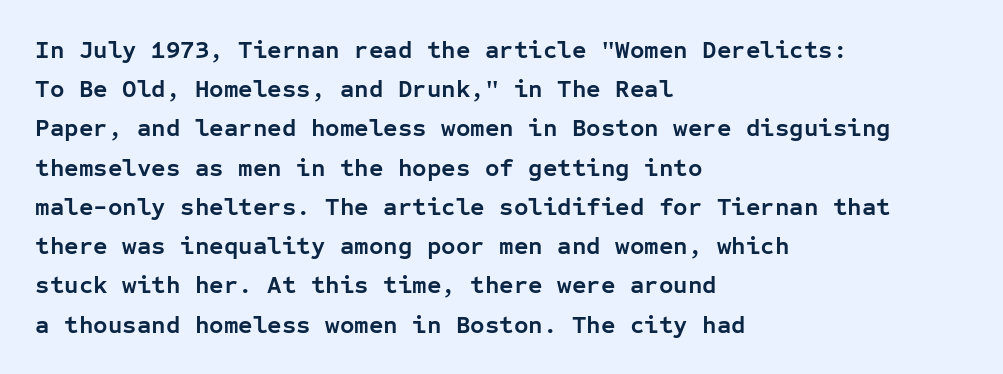
The image shows 25 px bold type, upright; set left-aligned, normal line spacing (1.57x), normal letter spacing, not underlined.
